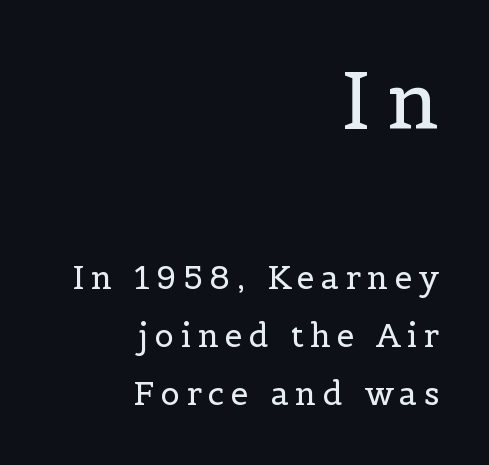
{"serif": "yes", "italic": "no", "bold": "no", "weight": "regular", "width": "normal", "x_height": "medium", "monospaced": "no", "underline": "no", "align": "right", "line_spacing_ratio": 1.82, "letter_spacing": "wide", "letter_spacing_em": 0.2, "larger_block": "first", "size_ratio": 2.47, "glyph_px": 79}
